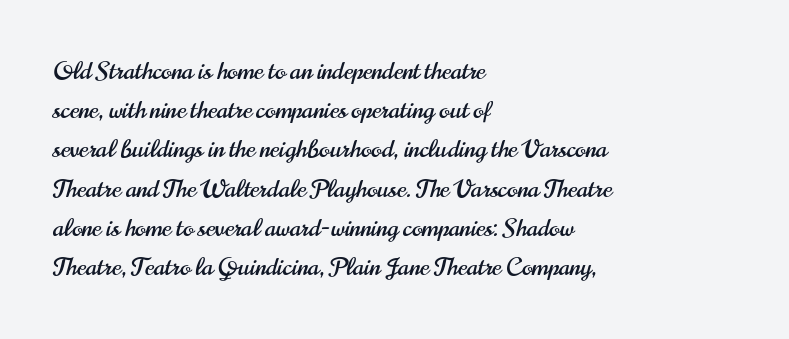
Q: Is the text italic (slanted)? A: Yes.
Q: Is the text underlined? A: No.
Q: How is the paragraph aligned? A: Left-aligned.
Q: Is the spacing between letters normal or unusually wide? A: Normal.
Q: Is the spacing between lines tight, normal or loose? A: Normal.
